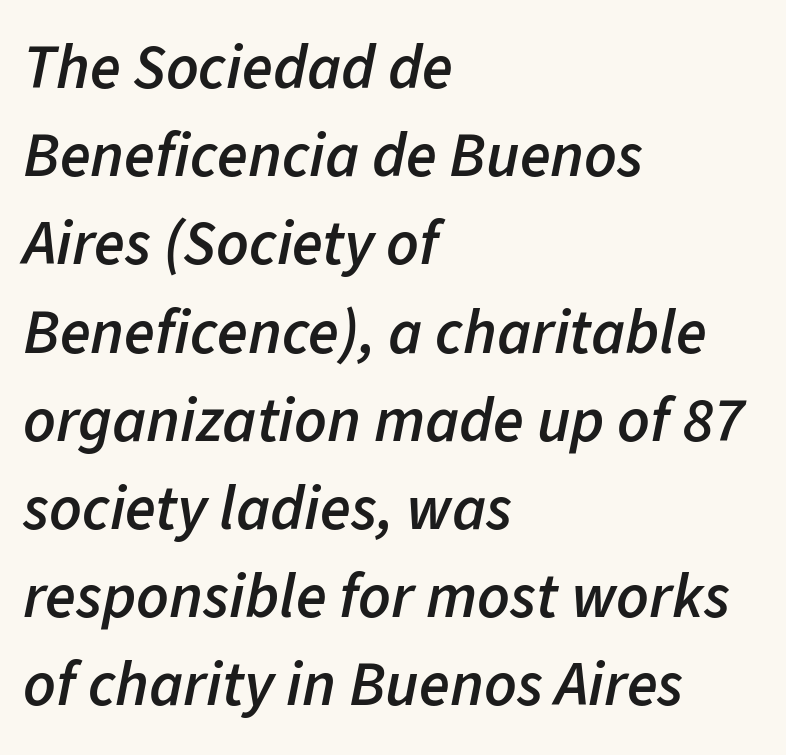
How would I describe the line gaps? Plain and ordinary. Nobody touched the tracking dial on this one. The text block is weighted toward the left margin, trailing off unevenly rightward. Only glyphs here, with clear space below each row.
